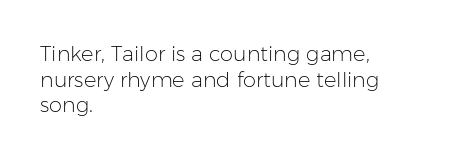
Q: Is the text bold? A: No.
Q: Is the text italic (slanted)? A: No, it is upright.
Q: Is the text underlined? A: No.
Q: How is the paragraph aligned? A: Left-aligned.
Q: Is the spacing between letters normal or unusually wide? A: Normal.
